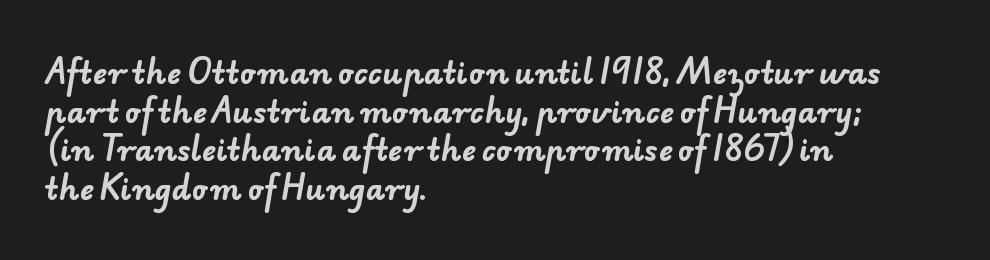
Does extra space separate the letters? No, they use regular spacing. Decoration check: the copy has no underline. Typeset ragged right — the left edge is the straight one. If you measured baseline to baseline, you'd find a middling distance. This rendering employs a face without finishing strokes, i.e., a sans-serif.
